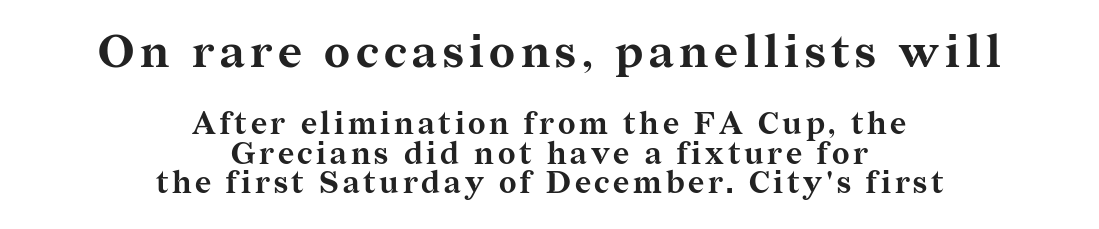
{"serif": "yes", "italic": "no", "bold": "yes", "weight": "bold", "width": "normal", "stroke_contrast": "medium", "x_height": "medium", "monospaced": "no", "underline": "no", "align": "center", "line_spacing": "tight", "line_spacing_ratio": 0.96, "larger_block": "first", "size_ratio": 1.48, "glyph_px": 46}
